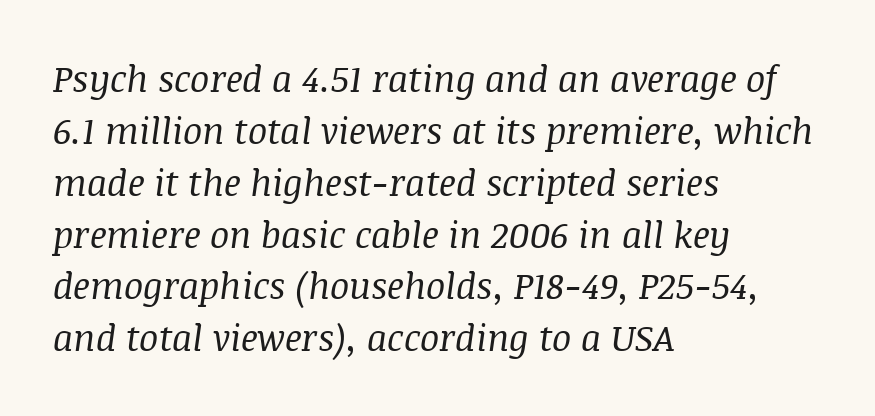
The image shows 36 px regular-weight serif type, italic (leaning right); set left-aligned, normal line spacing (1.44x), normal letter spacing, not underlined; medium stroke contrast and a large x-height.
